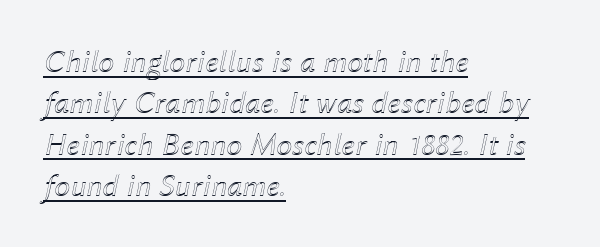
{"italic": "yes", "lean": "right", "slant_degrees": 12, "width": "normal", "x_height": "medium", "monospaced": "no", "underline": "yes", "align": "left", "line_spacing": "normal", "line_spacing_ratio": 1.29, "letter_spacing": "normal", "letter_spacing_em": 0.0, "glyph_px": 32}
